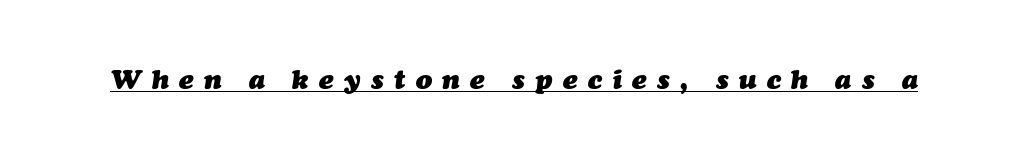
Q: Is the text bold? A: Yes.
Q: Is the text italic (slanted)? A: Yes, it leans right by about 7 degrees.
Q: Is the text underlined? A: Yes.
Q: Is the spacing between letters normal or unusually wide? A: Unusually wide.
